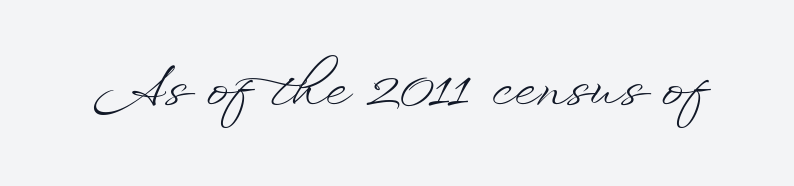
The image shows 55 px light, wide type; set normal letter spacing, not underlined; low stroke contrast and a small x-height.
